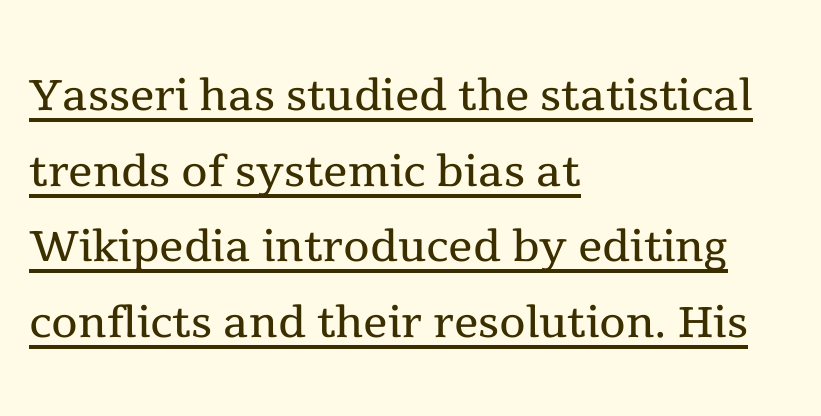
{"serif": "yes", "italic": "no", "bold": "no", "weight": "regular", "width": "normal", "x_height": "medium", "monospaced": "no", "underline": "yes", "align": "left", "line_spacing_ratio": 1.24, "letter_spacing": "normal", "letter_spacing_em": 0.0, "glyph_px": 61}
